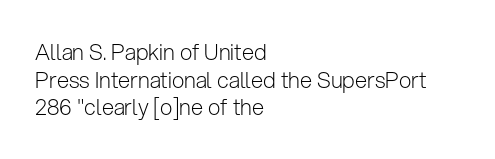
{"italic": "no", "bold": "no", "underline": "no", "align": "left", "line_spacing": "normal", "line_spacing_ratio": 1.26, "letter_spacing": "normal", "letter_spacing_em": 0.0, "glyph_px": 22}
